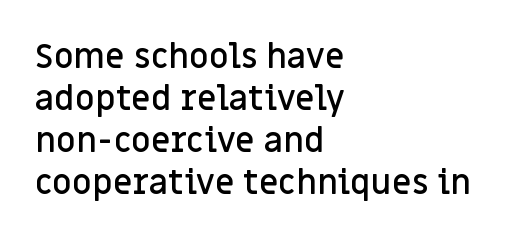
Q: Is the text bold? A: Semi-bold.
Q: Is the text italic (slanted)? A: No, it is upright.
Q: Is the typeface a serif or a sans-serif typeface? A: Sans-serif.
Q: Is the text underlined? A: No.
Q: How is the paragraph aligned? A: Left-aligned.
Q: Is the spacing between letters normal or unusually wide? A: Normal.
Q: Width (condensed, normal, or wide)? A: Normal.
Q: Stroke contrast? A: Low.
Q: x-height? A: Large.
Q: Monospaced? A: No.
